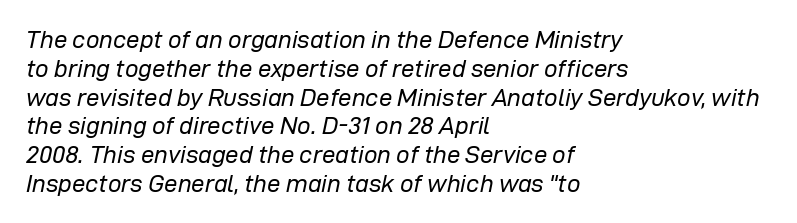
Q: Is the text bold? A: No.
Q: Is the text italic (slanted)? A: Yes, it leans right by about 12 degrees.
Q: Is the text underlined? A: No.
Q: How is the paragraph aligned? A: Left-aligned.
Q: Is the spacing between letters normal or unusually wide? A: Normal.
